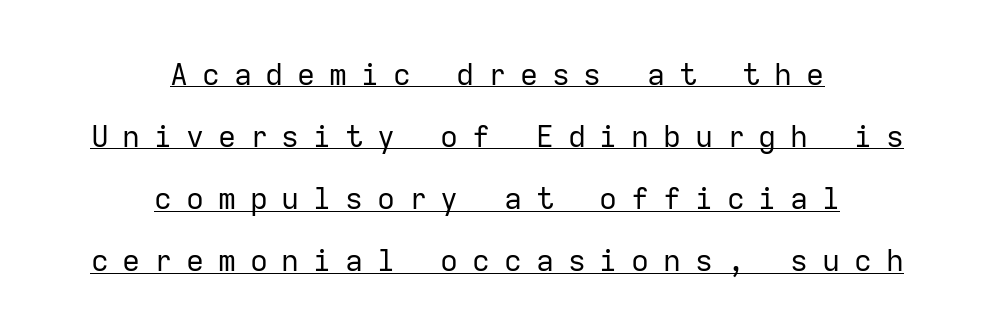
The image shows 30 px regular-weight sans-serif type, upright, monospaced; set centered, loose line spacing (2.07x), unusually wide letter spacing (+0.46 em), underlined; low stroke contrast and a medium x-height.
